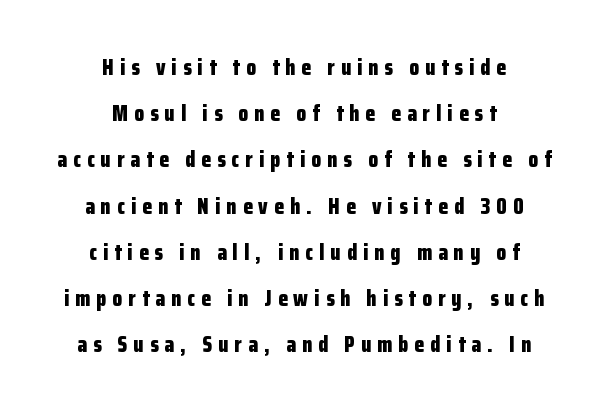
Q: Is the text bold? A: Yes.
Q: Is the text italic (slanted)? A: No, it is upright.
Q: Is the text underlined? A: No.
Q: How is the paragraph aligned? A: Centered.
Q: Is the spacing between letters normal or unusually wide? A: Unusually wide.
Q: Is the spacing between lines tight, normal or loose? A: Loose.
